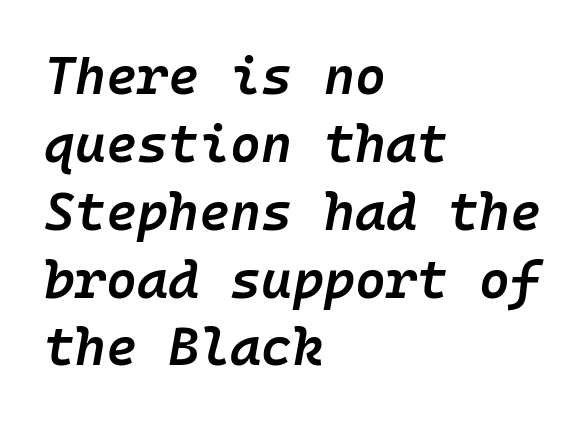
Nothing unusual about the tracking: characters are spaced as the font intends. These words are printed semibold, heavier than regular yet not bold. The typesetter chose a ragged-right arrangement here. If you drew a line through each stem, it would be angled. A normal amount of white space separates one row of letters from the next.
